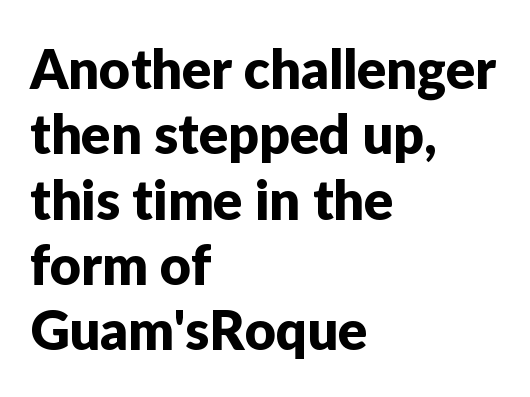
{"serif": "no", "italic": "no", "width": "normal", "stroke_contrast": "low", "x_height": "medium", "monospaced": "no", "underline": "no", "align": "left", "line_spacing_ratio": 1.21, "letter_spacing": "normal", "letter_spacing_em": 0.0, "glyph_px": 54}
